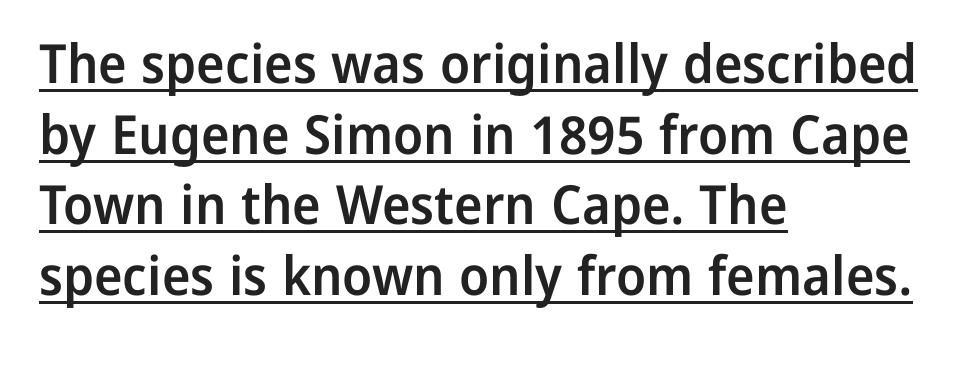
Look at the tracking — it's just the regular setting, nothing added. Slightly chunky letters — semibold, I'd say, not full bold. Notice how the stems are strictly vertical — no italics here. The rendering uses the underline text-decoration. Proportional: the letters do not fall into vertical columns.
